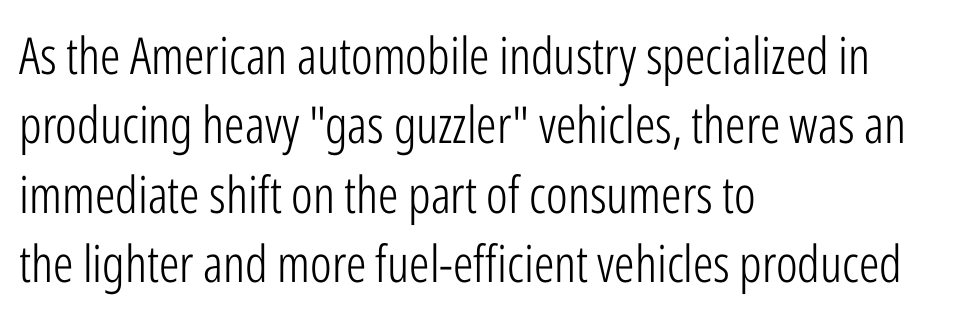
{"serif": "no", "italic": "no", "bold": "no", "weight": "light", "width": "condensed", "stroke_contrast": "low", "x_height": "medium", "monospaced": "no", "underline": "no", "align": "left", "line_spacing": "normal", "line_spacing_ratio": 1.36, "letter_spacing": "normal", "letter_spacing_em": 0.0, "glyph_px": 51}
